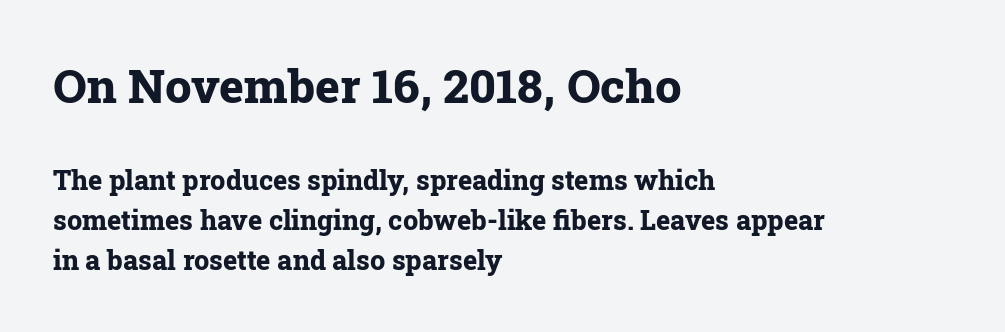
Q: Is the text bold? A: Yes.
Q: Is the text italic (slanted)? A: No, it is upright.
Q: Is the typeface a serif or a sans-serif typeface? A: Serif.
Q: Is the text underlined? A: No.
Q: How is the paragraph aligned? A: Left-aligned.
Q: Is the spacing between letters normal or unusually wide? A: Normal.
Q: Is the spacing between lines tight, normal or loose? A: Normal.
Q: Which block of text is set in a larger size, the first (top) or the second (bottom)? A: The first (top) one.
Q: Width (condensed, normal, or wide)? A: Normal.
Q: Stroke contrast? A: Low.
Q: x-height? A: Medium.
Q: Monospaced? A: No.
